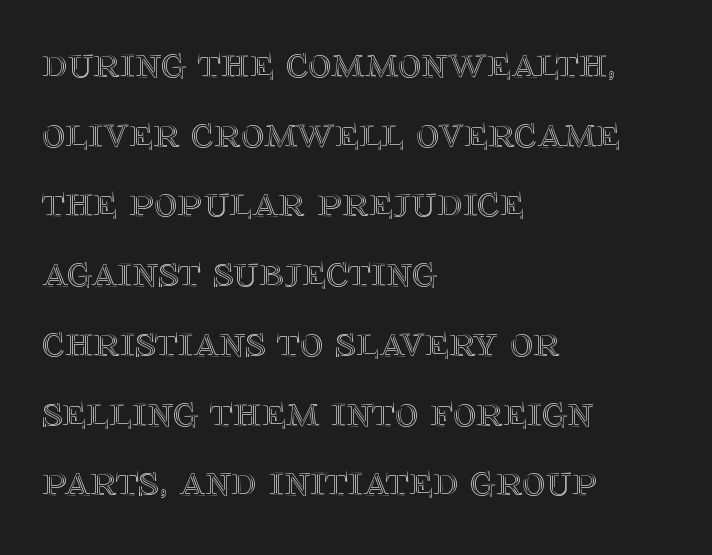
{"italic": "no", "width": "normal", "x_height": "large", "monospaced": "no", "underline": "no", "align": "left", "line_spacing": "normal", "line_spacing_ratio": 1.55, "letter_spacing": "normal", "letter_spacing_em": 0.0, "glyph_px": 45}
